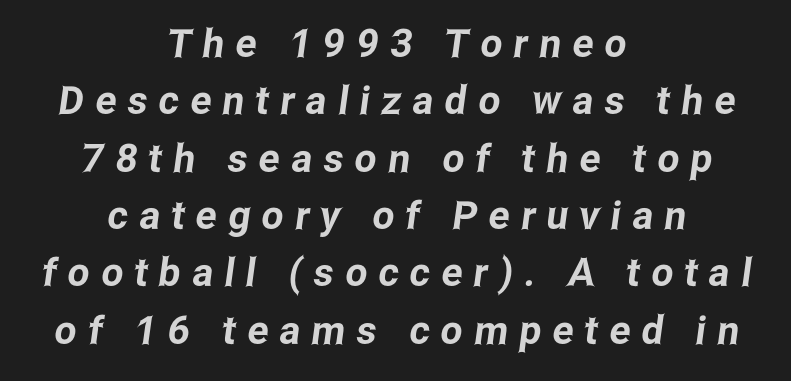
The tracking jumps out immediately: characters are airy and widely separated. The letters advance in unequal steps, a hallmark of proportional type. Interline gaps are of average width in this sample. To sum up the face: it is a sans, with no serifs.
